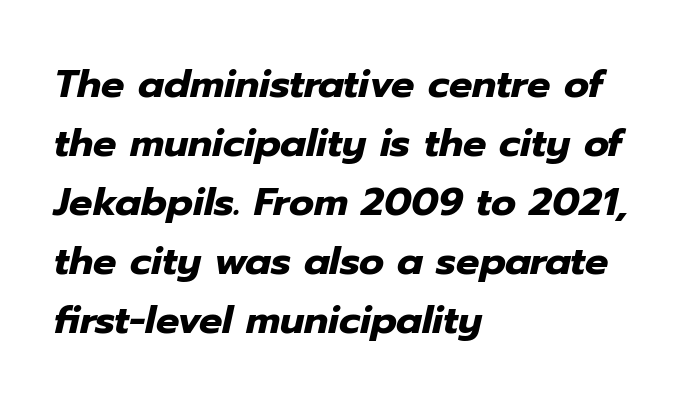
Is the type slanted? Yes — the strokes lean at a clear angle. Students, observe: this is what conventionally led text looks like. Casual observation: everything's shoved over to the left. Each row of text sits above clean, open space. Here the designer chose a conventional face with non-uniform glyph widths. The passage shown has conventional tracking throughout.
